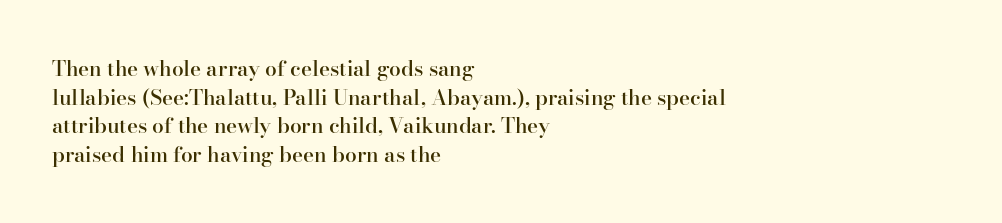
The image shows 21 px text type, upright; set left-aligned, normal line spacing (1.36x), normal letter spacing, not underlined.
